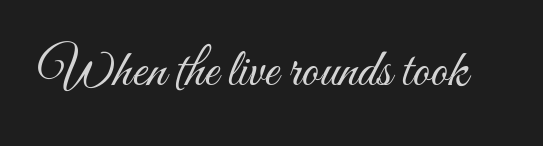
Q: Is the text bold? A: No.
Q: Is the text italic (slanted)? A: Yes.
Q: Is the text underlined? A: No.
Q: Is the spacing between letters normal or unusually wide? A: Normal.
Q: Width (condensed, normal, or wide)? A: Condensed.
Q: Stroke contrast? A: Medium.
Q: x-height? A: Small.
Q: Monospaced? A: No.
